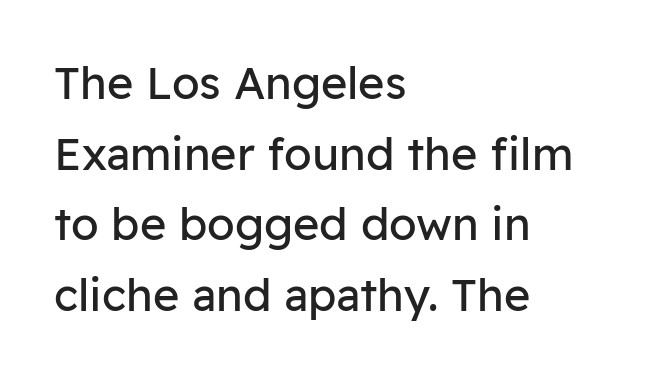
Q: Is the text bold? A: No.
Q: Is the text italic (slanted)? A: No, it is upright.
Q: Is the typeface a serif or a sans-serif typeface? A: Sans-serif.
Q: Is the text underlined? A: No.
Q: How is the paragraph aligned? A: Left-aligned.
Q: Is the spacing between letters normal or unusually wide? A: Normal.
Q: Is the spacing between lines tight, normal or loose? A: Normal.
Q: Width (condensed, normal, or wide)? A: Normal.
Q: Stroke contrast? A: Low.
Q: x-height? A: Medium.
Q: Monospaced? A: No.
